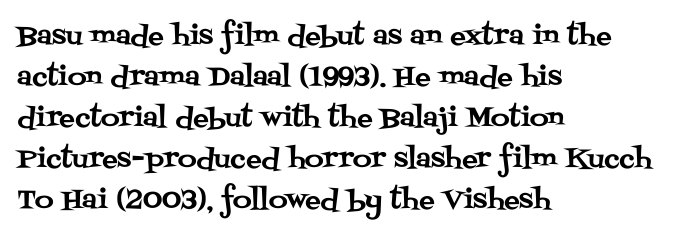
Q: Is the text italic (slanted)? A: No, it is upright.
Q: Is the text underlined? A: No.
Q: How is the paragraph aligned? A: Left-aligned.
Q: Is the spacing between letters normal or unusually wide? A: Normal.
Q: Is the spacing between lines tight, normal or loose? A: Normal.
